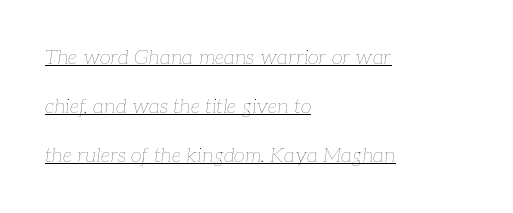
{"italic": "yes", "lean": "right", "slant_degrees": 7, "bold": "no", "underline": "yes", "align": "left", "line_spacing": "loose", "line_spacing_ratio": 2.45, "letter_spacing": "normal", "letter_spacing_em": 0.0, "glyph_px": 20}
